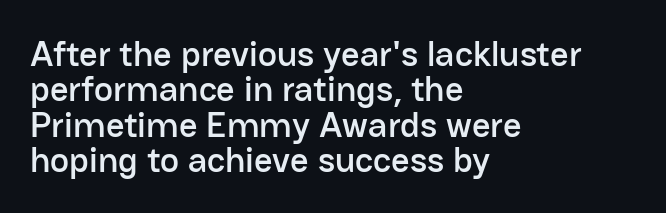
The image shows 36 px sans-serif type, upright; set left-aligned, tight line spacing (0.98x), normal letter spacing, not underlined; low stroke contrast and a medium x-height.
